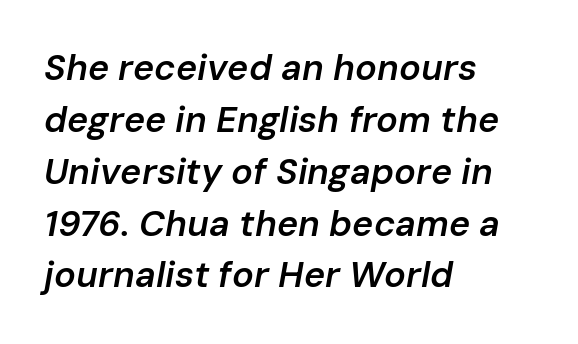
The image shows 36 px semibold type, italic (leaning right); set left-aligned, normal line spacing (1.44x), normal letter spacing, not underlined; low stroke contrast and a medium x-height.
